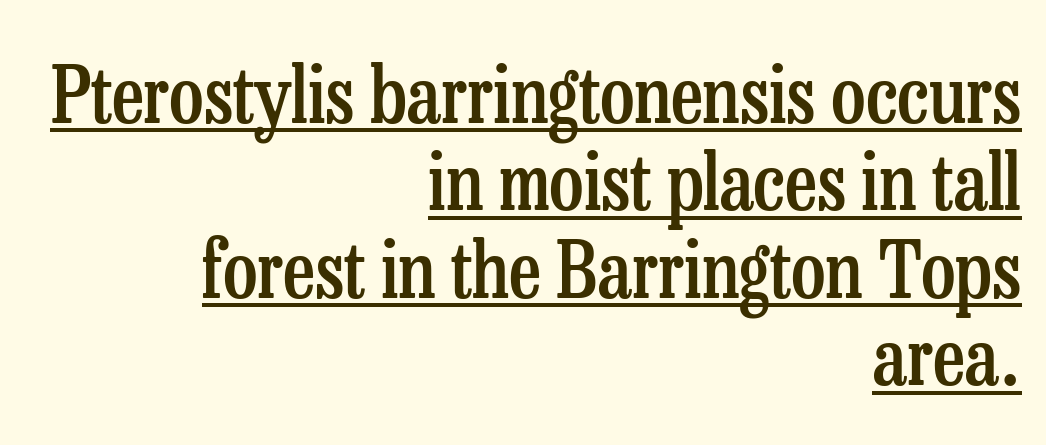
The image shows 78 px semibold, condensed serif type, upright; set right-aligned, tight line spacing (1.12x), normal letter spacing, underlined; low stroke contrast and a medium x-height.
